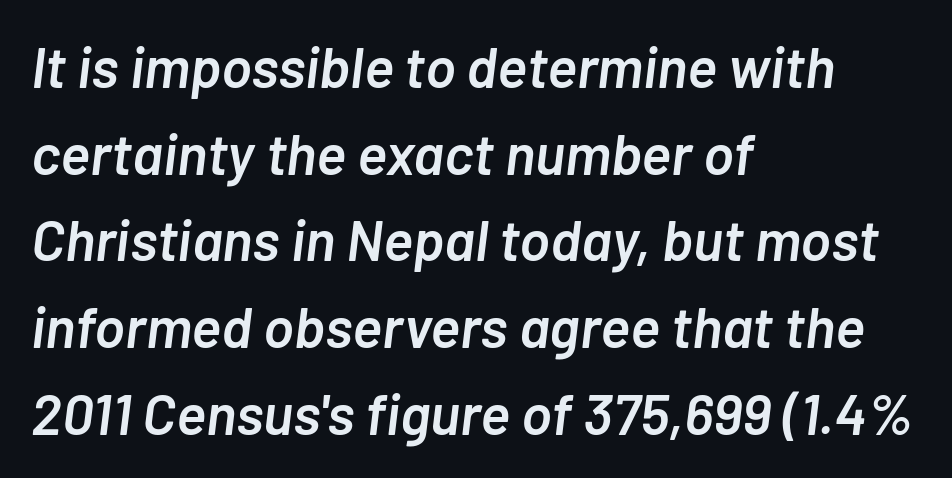
Q: Is the text bold? A: Semi-bold.
Q: Is the text italic (slanted)? A: Yes, it leans right by about 7 degrees.
Q: Is the text underlined? A: No.
Q: How is the paragraph aligned? A: Left-aligned.
Q: Is the spacing between letters normal or unusually wide? A: Normal.
Q: Is the spacing between lines tight, normal or loose? A: Normal.
Q: Width (condensed, normal, or wide)? A: Normal.
Q: Stroke contrast? A: Low.
Q: x-height? A: Medium.
Q: Monospaced? A: No.
